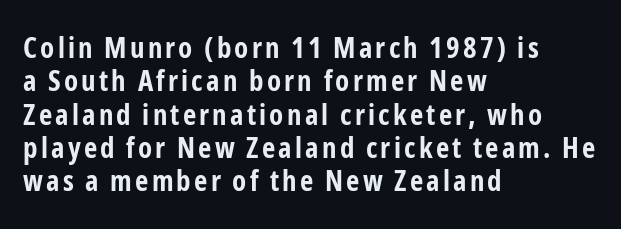
Q: Is the text bold? A: Yes.
Q: Is the text italic (slanted)? A: No, it is upright.
Q: Is the typeface a serif or a sans-serif typeface? A: Sans-serif.
Q: Is the text underlined? A: No.
Q: How is the paragraph aligned? A: Left-aligned.
Q: Is the spacing between lines tight, normal or loose? A: Tight.
Q: Width (condensed, normal, or wide)? A: Condensed.
Q: Stroke contrast? A: Low.
Q: x-height? A: Medium.
Q: Monospaced? A: No.
